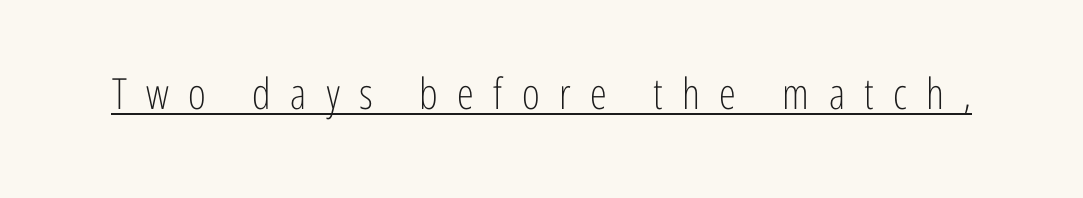
The image shows 43 px light, condensed sans-serif type, upright; set unusually wide letter spacing (+0.45 em), underlined; low stroke contrast and a medium x-height.
